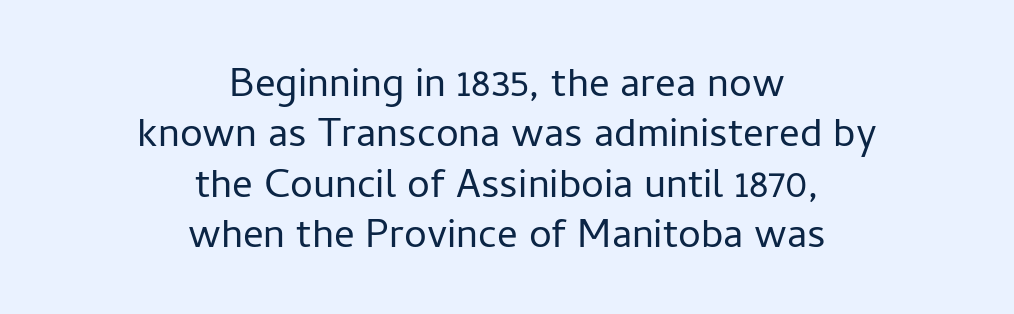
The axis of the letterforms is exactly vertical. Rule under the text: the space is simply empty. Is the type heavy? It reads as light-to-regular instead. Stroke terminals: plain, sans-serif.
